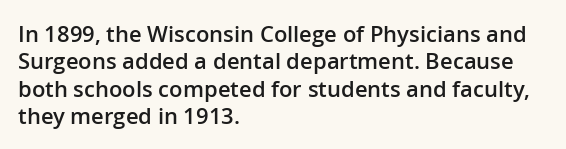
Q: Is the text bold? A: Semi-bold.
Q: Is the text italic (slanted)? A: No, it is upright.
Q: Is the text underlined? A: No.
Q: How is the paragraph aligned? A: Left-aligned.
Q: Is the spacing between letters normal or unusually wide? A: Normal.
